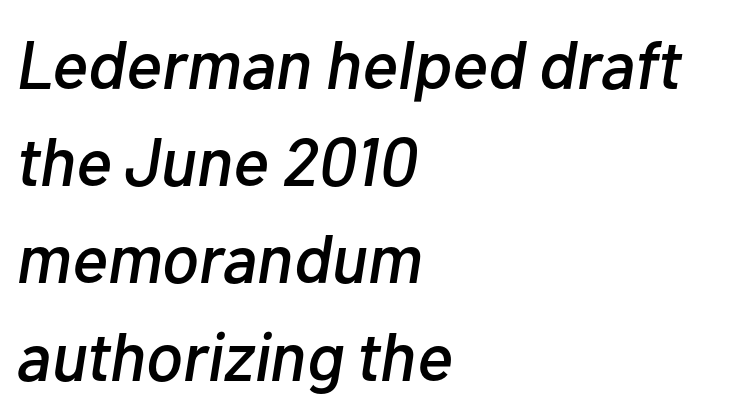
Q: Is the text italic (slanted)? A: Yes, it leans right by about 10 degrees.
Q: Is the text underlined? A: No.
Q: How is the paragraph aligned? A: Left-aligned.
Q: Is the spacing between letters normal or unusually wide? A: Normal.
Q: Is the spacing between lines tight, normal or loose? A: Normal.
Q: Width (condensed, normal, or wide)? A: Normal.
Q: Stroke contrast? A: Low.
Q: x-height? A: Medium.
Q: Monospaced? A: No.
